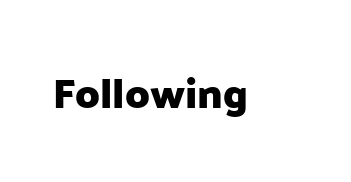
The image shows 41 px heavy sans-serif type, upright; set normal letter spacing, not underlined; low stroke contrast and a medium x-height.
